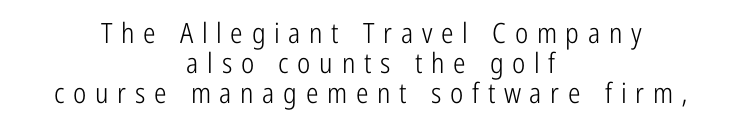
The image shows 28 px light, condensed sans-serif type, upright; set centered, tight line spacing (1.07x), unusually wide letter spacing (+0.31 em), not underlined; low stroke contrast and a medium x-height.
